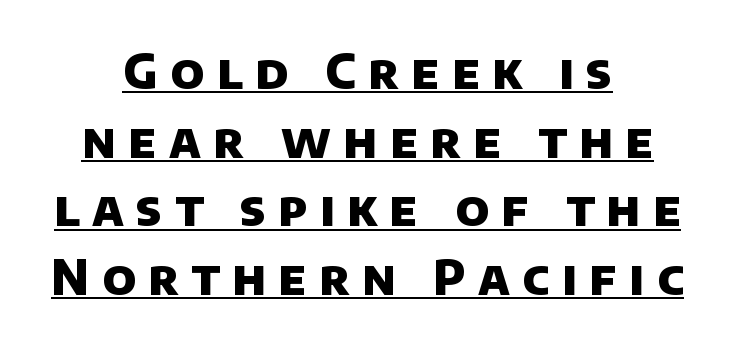
Q: Is the text bold? A: Yes.
Q: Is the typeface a serif or a sans-serif typeface? A: Sans-serif.
Q: Is the text underlined? A: Yes.
Q: How is the paragraph aligned? A: Centered.
Q: Is the spacing between letters normal or unusually wide? A: Unusually wide.
Q: Is the spacing between lines tight, normal or loose? A: Normal.
Q: Width (condensed, normal, or wide)? A: Normal.
Q: Stroke contrast? A: Low.
Q: x-height? A: Large.
Q: Monospaced? A: No.
